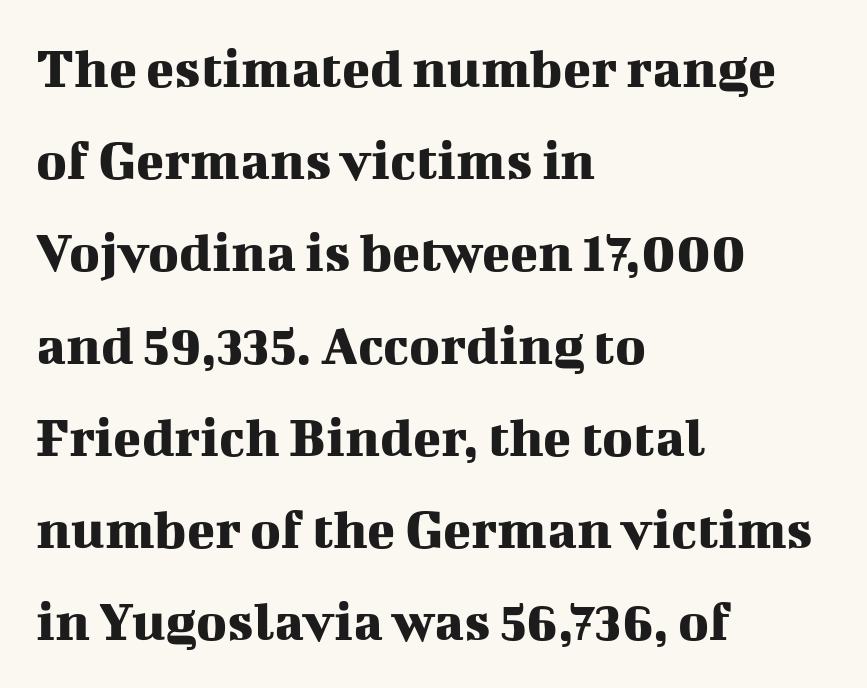
Character widths vary here, with narrow letters taking less room than wide ones. The letterforms sit shoulder to shoulder at normal distance. This sample uses a serif face. Underline: absent.
